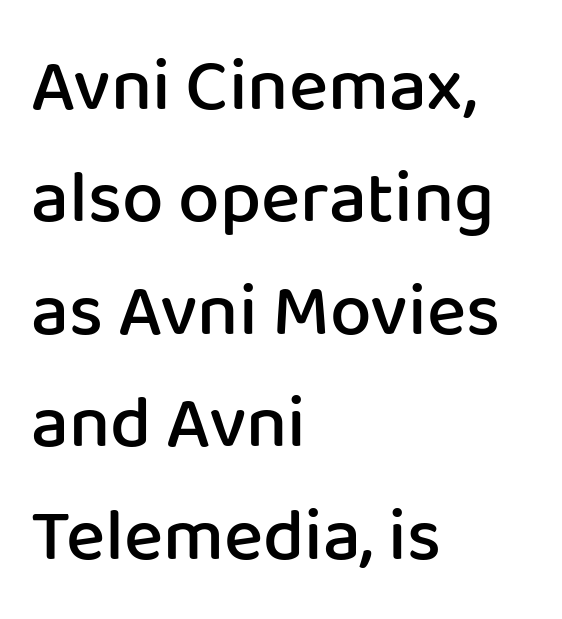
The image shows 74 px semibold sans-serif type, upright; set left-aligned, normal line spacing (1.52x), normal letter spacing, not underlined; low stroke contrast and a medium x-height.
